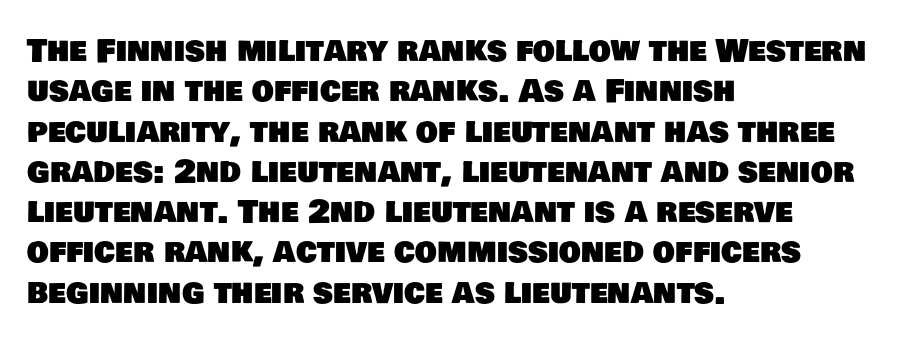
Q: Is the typeface a serif or a sans-serif typeface? A: Sans-serif.
Q: Is the text underlined? A: No.
Q: How is the paragraph aligned? A: Left-aligned.
Q: Is the spacing between letters normal or unusually wide? A: Normal.
Q: Is the spacing between lines tight, normal or loose? A: Normal.
Q: Width (condensed, normal, or wide)? A: Normal.
Q: Stroke contrast? A: Low.
Q: x-height? A: Large.
Q: Monospaced? A: No.
